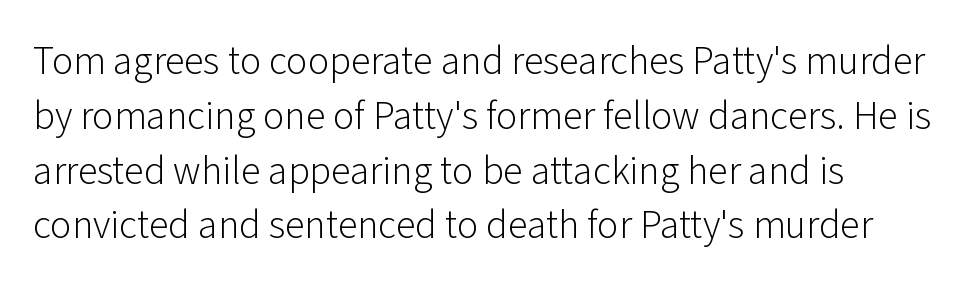
The image shows 40 px light sans-serif type, upright; set left-aligned, normal line spacing (1.37x), normal letter spacing, not underlined; low stroke contrast and a medium x-height.
